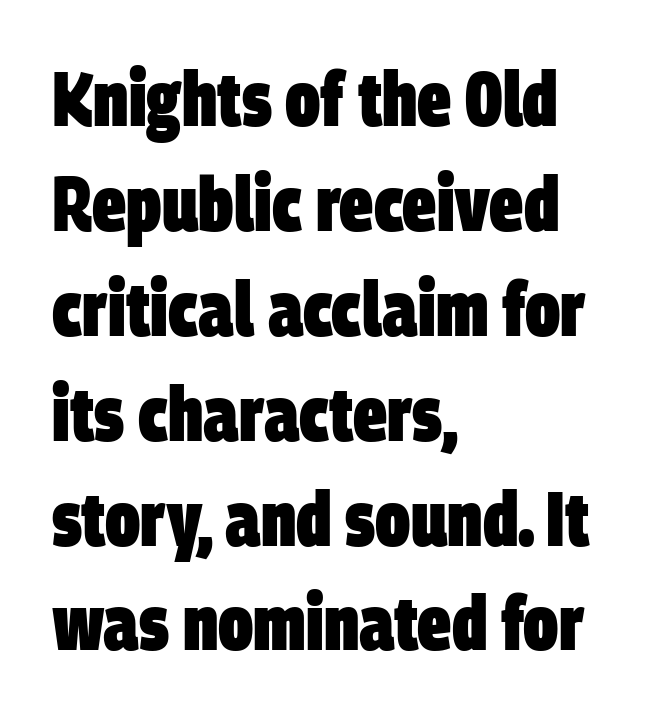
The image shows 76 px heavy, condensed sans-serif type; set left-aligned, normal line spacing (1.38x), normal letter spacing, not underlined; low stroke contrast and a large x-height.
